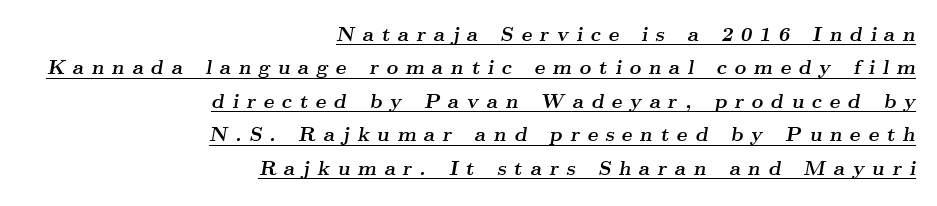
The specimen includes a rule beneath the text block's lines. The rendering anchors every line to the right-hand side. This sample uses an oblique cut, with every glyph tilted off the vertical. The tracking reads as deliberately expanded to a designer's eye. The strokes are fattened all the way to bold.
